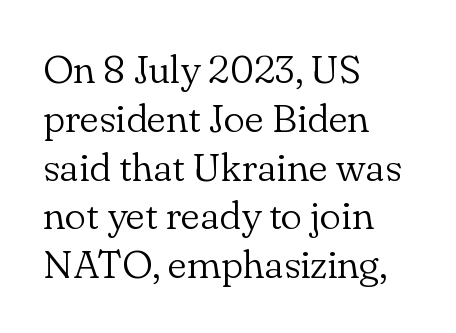
The image shows 40 px light serif type, upright; set left-aligned, line spacing 1.22x, normal letter spacing, not underlined; low stroke contrast and a small x-height.
